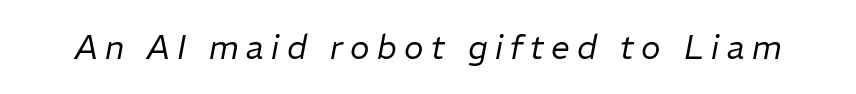
{"italic": "yes", "lean": "right", "slant_degrees": 11, "bold": "no", "weight": "regular", "width": "normal", "stroke_contrast": "low", "x_height": "medium", "monospaced": "no", "underline": "no", "letter_spacing": "wide", "letter_spacing_em": 0.22, "glyph_px": 33}
